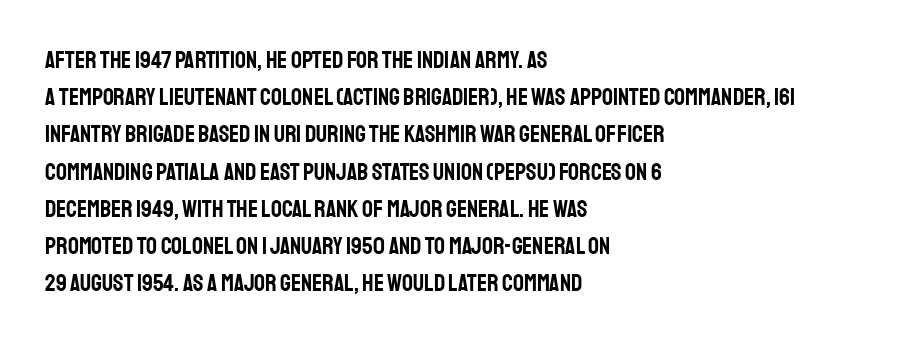
The image shows 24 px text type, upright; set left-aligned, normal line spacing (1.55x), normal letter spacing, not underlined.
